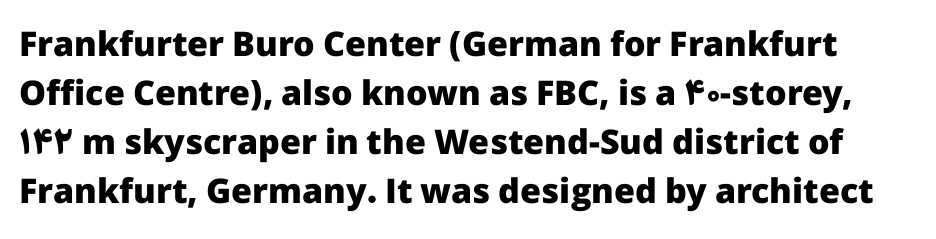
Q: Is the text bold? A: Yes.
Q: Is the text italic (slanted)? A: No, it is upright.
Q: Is the typeface a serif or a sans-serif typeface? A: Sans-serif.
Q: Is the text underlined? A: No.
Q: Is the spacing between letters normal or unusually wide? A: Normal.
Q: Is the spacing between lines tight, normal or loose? A: Normal.
Q: Width (condensed, normal, or wide)? A: Normal.
Q: Stroke contrast? A: Low.
Q: x-height? A: Medium.
Q: Monospaced? A: No.
